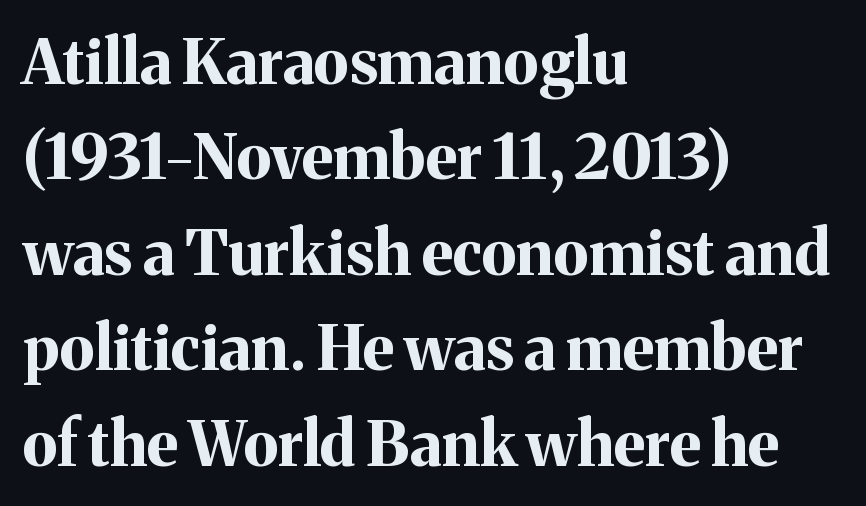
The glyphs are unaccompanied by any horizontal stroke below them. Unlike a clean sans, this face finishes its strokes with serifs. It's the straight-up-and-down kind of type. The ragged edge is on the right, which tells us the setting is flush left. Varying glyph widths throughout — classic text-font behaviour. Is the letter spacing exaggerated? No — it looks like the ordinary default.
